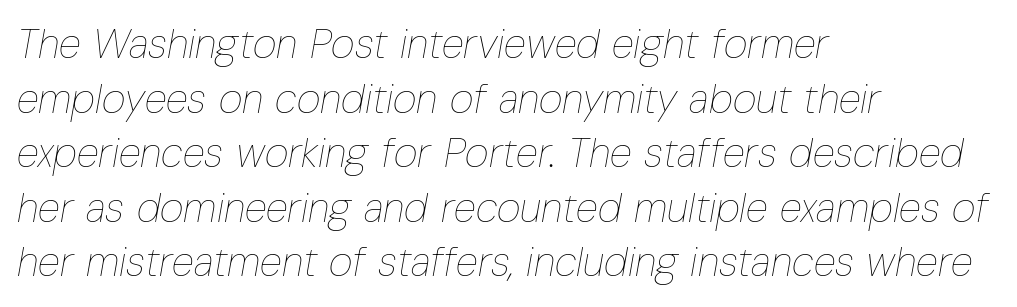
Q: Is the text bold? A: No.
Q: Is the text italic (slanted)? A: Yes, it leans right by about 10 degrees.
Q: Is the text underlined? A: No.
Q: How is the paragraph aligned? A: Left-aligned.
Q: Is the spacing between letters normal or unusually wide? A: Normal.
Q: Is the spacing between lines tight, normal or loose? A: Normal.
Q: Width (condensed, normal, or wide)? A: Condensed.
Q: Stroke contrast? A: Low.
Q: x-height? A: Medium.
Q: Monospaced? A: No.
